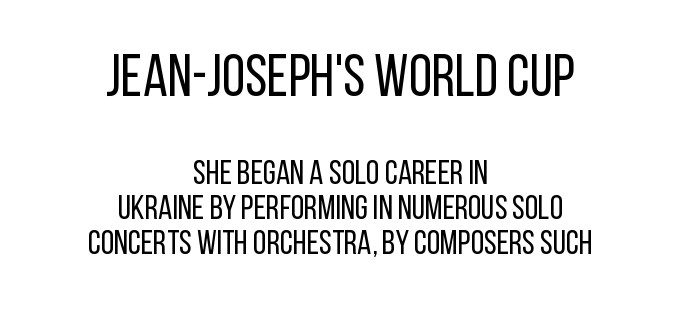
Q: Is the text bold? A: No.
Q: Is the text italic (slanted)? A: No, it is upright.
Q: Is the typeface a serif or a sans-serif typeface? A: Sans-serif.
Q: Is the text underlined? A: No.
Q: How is the paragraph aligned? A: Centered.
Q: Is the spacing between letters normal or unusually wide? A: Normal.
Q: Is the spacing between lines tight, normal or loose? A: Tight.
Q: Which block of text is set in a larger size, the first (top) or the second (bottom)? A: The first (top) one.
Q: Width (condensed, normal, or wide)? A: Condensed.
Q: Stroke contrast? A: Low.
Q: x-height? A: Large.
Q: Monospaced? A: No.
